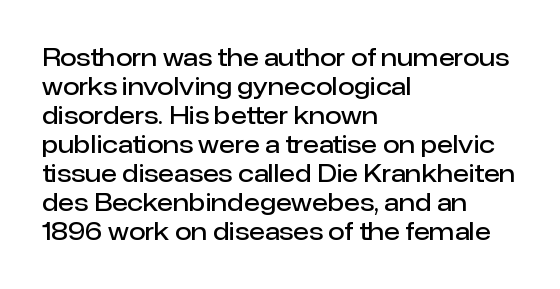
A fair bit of extra ink — the face is semibold, not bold. Reading down the block, your eye returns to a fixed left position each line. Style check: upright. Compared with typical body copy, the letter spacing here is the same. The passage shown is not underscored anywhere.
